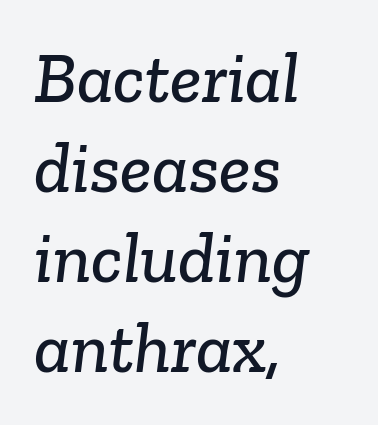
{"serif": "yes", "width": "normal", "stroke_contrast": "low", "x_height": "medium", "monospaced": "no", "underline": "no", "align": "left", "line_spacing": "normal", "line_spacing_ratio": 1.25, "letter_spacing": "normal", "letter_spacing_em": 0.0, "glyph_px": 72}
